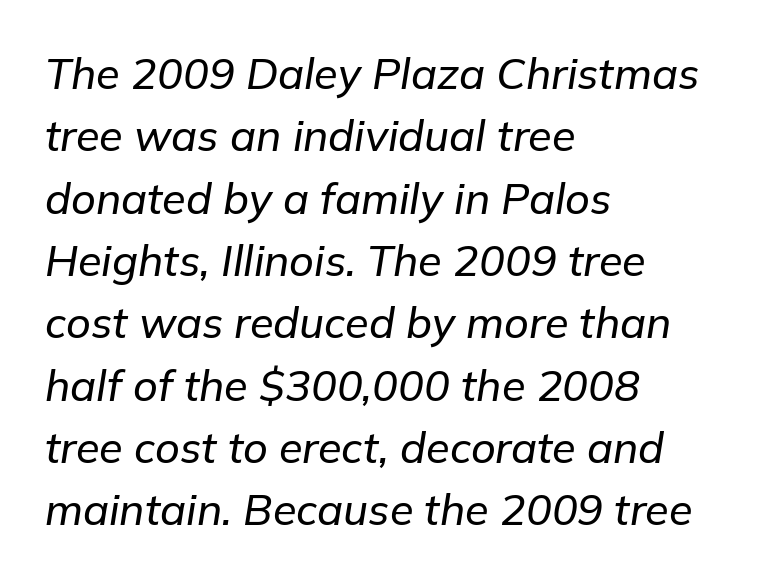
Here the designer chose a conventional face with non-uniform glyph widths. The specimen omits any rule beneath the text block's lines. The lines in this sample share a left origin and differ only in where they stop. Short note: letters normally spaced.
